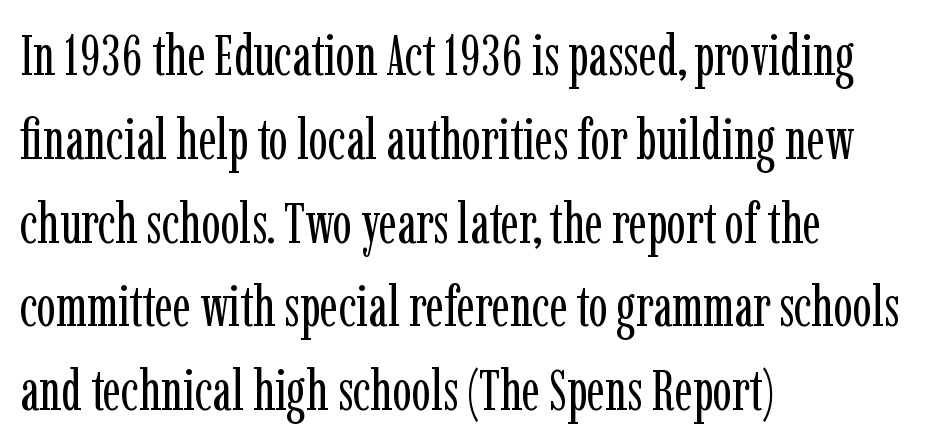
{"serif": "yes", "italic": "no", "bold": "no", "weight": "regular", "width": "condensed", "stroke_contrast": "low", "x_height": "medium", "monospaced": "no", "underline": "no", "align": "left", "line_spacing": "normal", "line_spacing_ratio": 1.47, "letter_spacing": "normal", "letter_spacing_em": 0.0, "glyph_px": 57}
